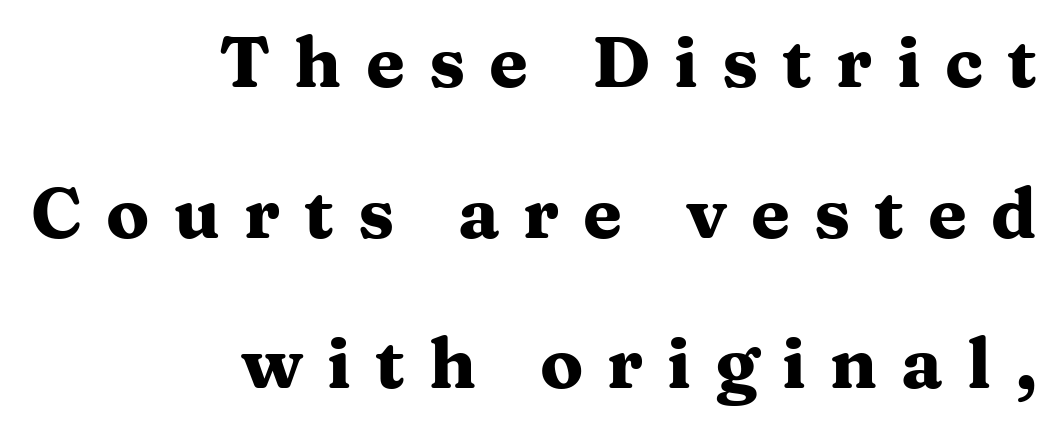
{"serif": "yes", "italic": "no", "bold": "yes", "weight": "heavy", "width": "wide", "stroke_contrast": "medium", "x_height": "medium", "monospaced": "no", "underline": "no", "align": "right", "line_spacing": "loose", "line_spacing_ratio": 2.12, "letter_spacing": "wide", "letter_spacing_em": 0.34, "glyph_px": 71}
